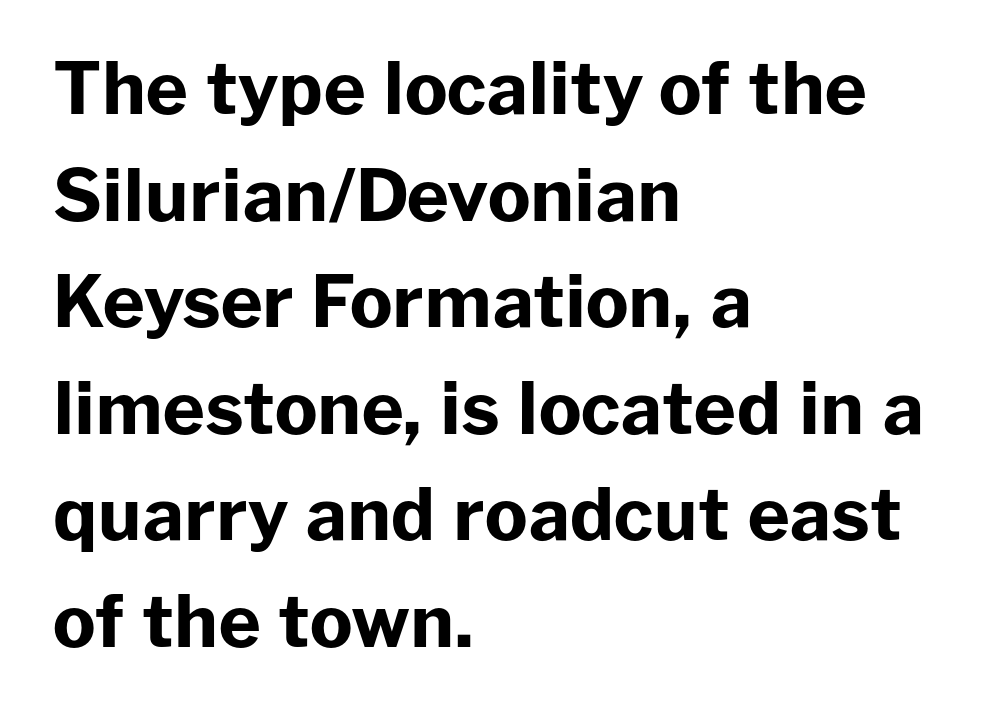
{"serif": "no", "italic": "no", "bold": "yes", "weight": "bold", "width": "normal", "stroke_contrast": "low", "x_height": "medium", "monospaced": "no", "underline": "no", "align": "left", "line_spacing": "normal", "line_spacing_ratio": 1.48, "letter_spacing": "normal", "letter_spacing_em": 0.0, "glyph_px": 72}
